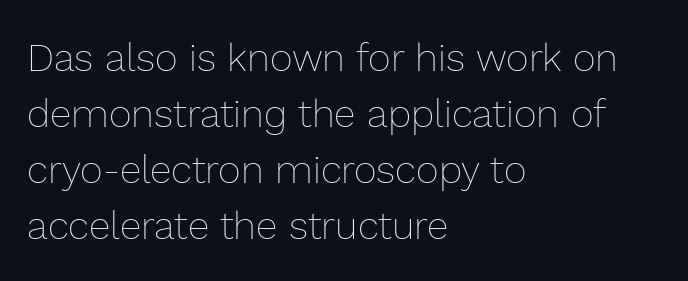
The rows are spaced the way most documents space them. The compositor pushed each line to the left boundary. Characters follow at the spacing the type designer built in. The font sits on the lighter half of the weight spectrum, regular included. These lines are rendered in a variable-pitch font. Just letters on the line, the space beneath them empty.
